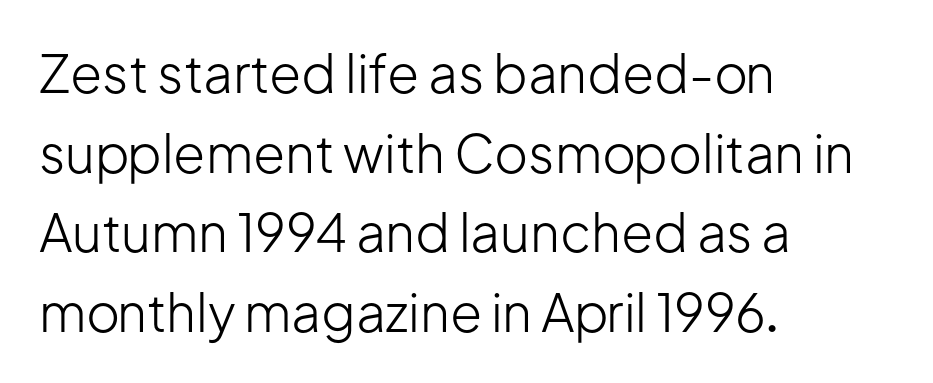
The image shows 52 px light sans-serif type, upright; set left-aligned, normal line spacing (1.53x), normal letter spacing, not underlined; low stroke contrast and a medium x-height.
